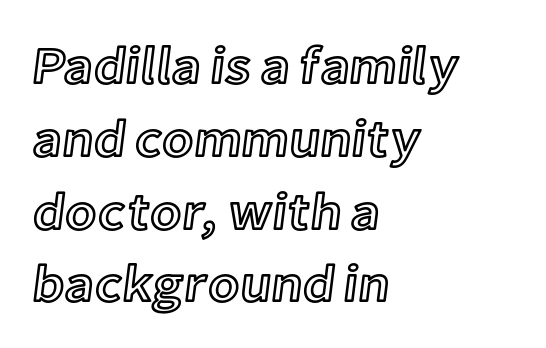
{"width": "normal", "x_height": "medium", "monospaced": "no", "underline": "no", "align": "left", "line_spacing": "normal", "line_spacing_ratio": 1.4, "letter_spacing": "normal", "letter_spacing_em": 0.0, "glyph_px": 52}
